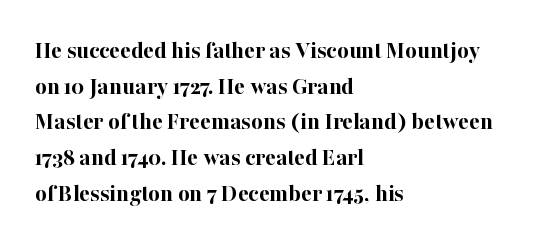
The image shows 25 px bold type, upright; set left-aligned, normal line spacing (1.43x), normal letter spacing, not underlined.
